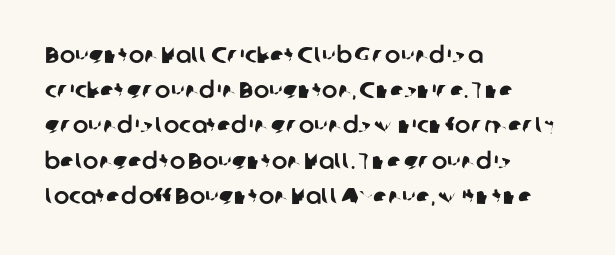
{"underline": "no", "align": "left", "line_spacing": "normal", "line_spacing_ratio": 1.53, "letter_spacing": "normal", "letter_spacing_em": 0.0, "glyph_px": 23}
